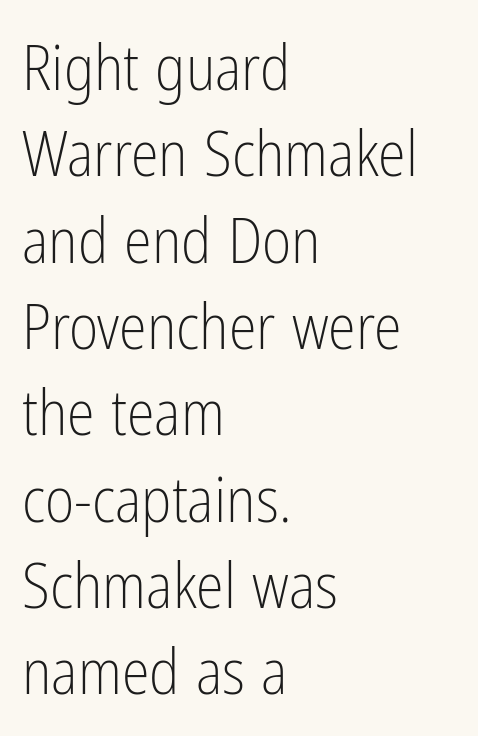
The image shows 63 px light, condensed sans-serif type, upright; set left-aligned, normal line spacing (1.37x), normal letter spacing, not underlined; low stroke contrast and a medium x-height.
